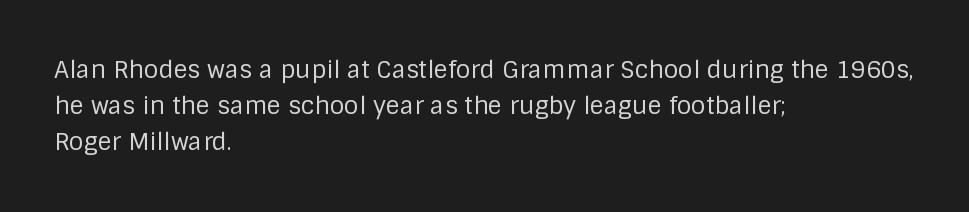
The setting favours the left margin, as ordinary paragraphs usually do. Upright lettering throughout. Letter spacing: default. No chunkiness to these letters — they're not bold.
